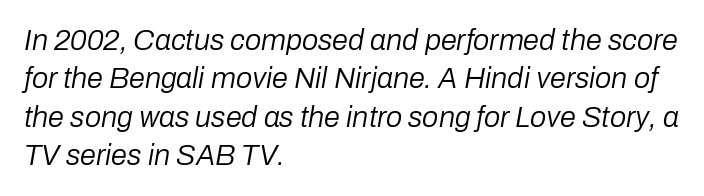
Q: Is the text bold? A: No.
Q: Is the text italic (slanted)? A: Yes, it leans right by about 10 degrees.
Q: Is the text underlined? A: No.
Q: How is the paragraph aligned? A: Left-aligned.
Q: Is the spacing between letters normal or unusually wide? A: Normal.
Q: Is the spacing between lines tight, normal or loose? A: Normal.
Q: Width (condensed, normal, or wide)? A: Normal.
Q: Stroke contrast? A: Low.
Q: x-height? A: Medium.
Q: Monospaced? A: No.
